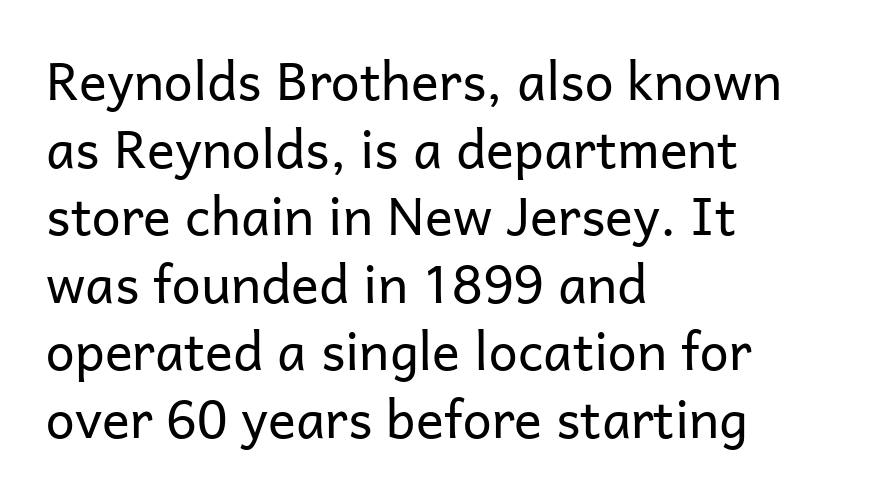
The image shows 52 px regular-weight sans-serif type, upright; set left-aligned, normal line spacing (1.3x), normal letter spacing, not underlined; low stroke contrast and a medium x-height.
